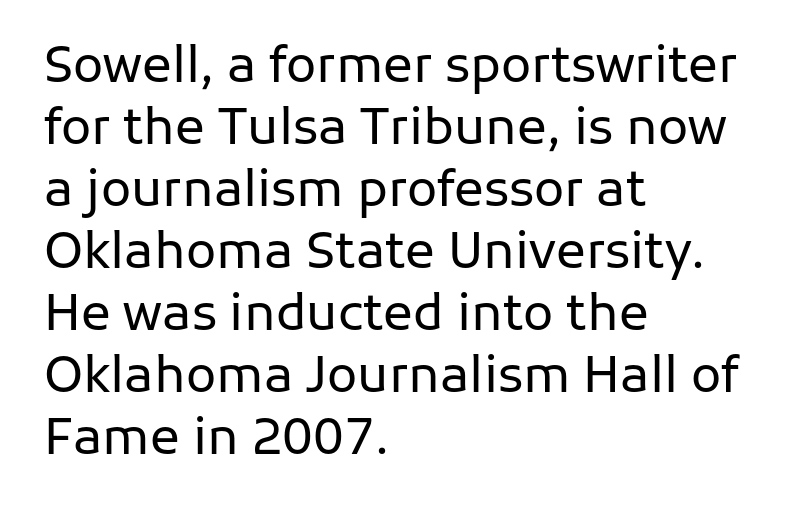
{"serif": "no", "italic": "no", "bold": "no", "weight": "regular", "width": "normal", "stroke_contrast": "low", "x_height": "medium", "monospaced": "no", "underline": "no", "align": "left", "line_spacing_ratio": 1.24, "letter_spacing": "normal", "letter_spacing_em": 0.0, "glyph_px": 50}
